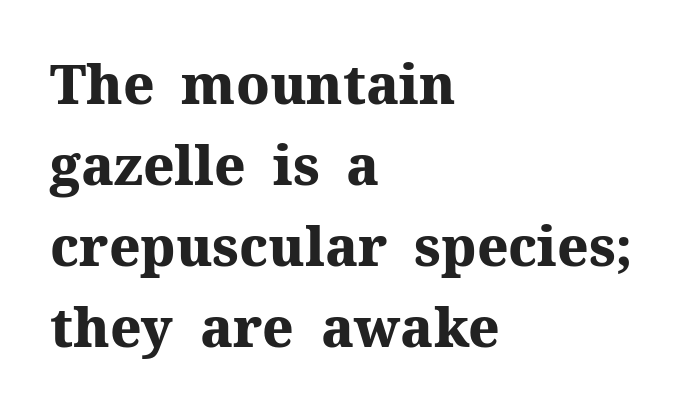
Q: Is the text bold? A: Yes.
Q: Is the text italic (slanted)? A: No, it is upright.
Q: Is the typeface a serif or a sans-serif typeface? A: Serif.
Q: Is the text underlined? A: No.
Q: How is the paragraph aligned? A: Left-aligned.
Q: Is the spacing between letters normal or unusually wide? A: Normal.
Q: Is the spacing between lines tight, normal or loose? A: Normal.
Q: Width (condensed, normal, or wide)? A: Normal.
Q: Stroke contrast? A: Medium.
Q: x-height? A: Medium.
Q: Monospaced? A: No.
